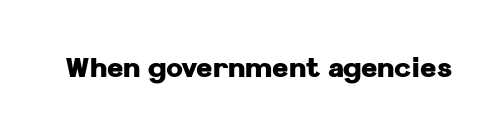
Q: Is the text bold? A: Yes.
Q: Is the text italic (slanted)? A: No, it is upright.
Q: Is the typeface a serif or a sans-serif typeface? A: Sans-serif.
Q: Is the text underlined? A: No.
Q: Is the spacing between letters normal or unusually wide? A: Normal.
Q: Width (condensed, normal, or wide)? A: Normal.
Q: Stroke contrast? A: Low.
Q: x-height? A: Medium.
Q: Monospaced? A: No.
